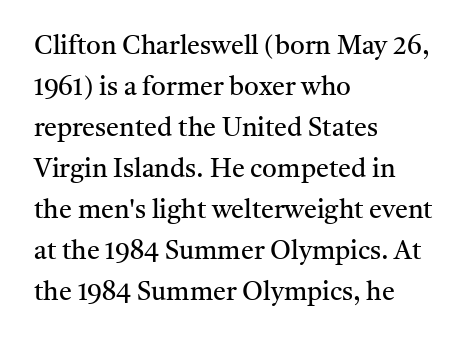
The image shows 26 px text type, upright; set left-aligned, normal line spacing (1.58x), normal letter spacing, not underlined.
